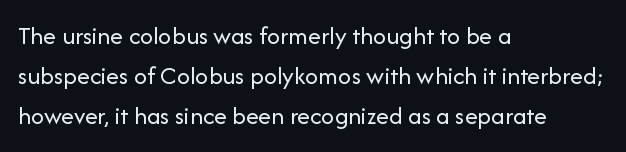
Q: Is the text bold? A: No.
Q: Is the text italic (slanted)? A: No, it is upright.
Q: Is the text underlined? A: No.
Q: How is the paragraph aligned? A: Left-aligned.
Q: Is the spacing between letters normal or unusually wide? A: Normal.
Q: Is the spacing between lines tight, normal or loose? A: Normal.
